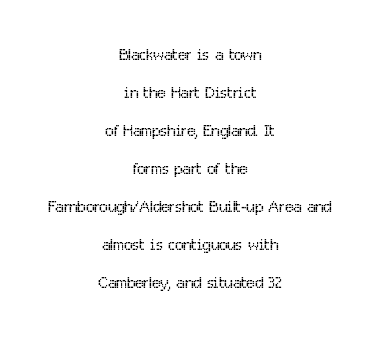
These lines were composed using upright roman letters. The font sits on the lighter half of the weight spectrum, regular included. Default kerning and tracking; the words read as compact shapes. The compositor balanced each line on the midline. Bare-footed words on every line.
